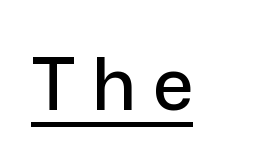
{"serif": "no", "italic": "no", "width": "normal", "stroke_contrast": "low", "x_height": "medium", "monospaced": "no", "underline": "yes", "align": "left", "letter_spacing": "wide", "letter_spacing_em": 0.23, "glyph_px": 72}
